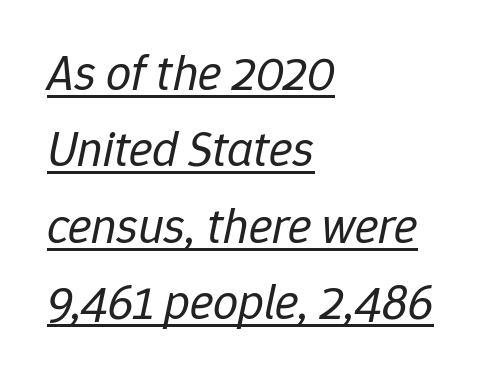
Q: Is the text bold? A: No.
Q: Is the text italic (slanted)? A: Yes, it leans right by about 12 degrees.
Q: Is the text underlined? A: Yes.
Q: How is the paragraph aligned? A: Left-aligned.
Q: Is the spacing between letters normal or unusually wide? A: Normal.
Q: Is the spacing between lines tight, normal or loose? A: Normal.
Q: Width (condensed, normal, or wide)? A: Normal.
Q: Stroke contrast? A: Low.
Q: x-height? A: Medium.
Q: Monospaced? A: No.
